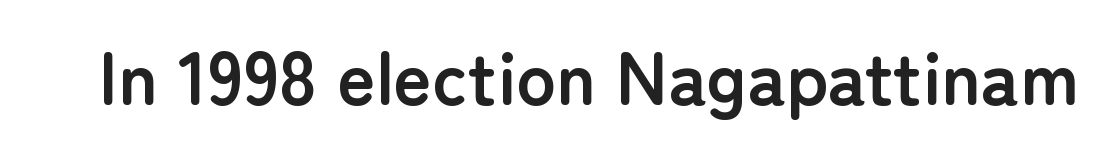
Standard letterfit; no display-style spreading of the glyphs. You could not count columns in this text — the font is proportionally spaced. Clear beneath every line of the passage. Check where the strokes stop: nothing finishes them off — pure sans. The specimen reads as upright at a glance. As a designer I'd log this as weight 700, bold.
